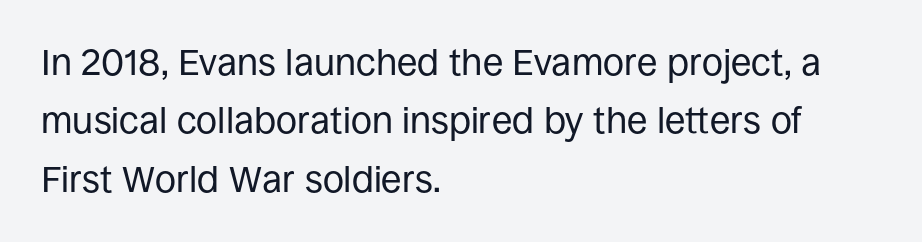
{"serif": "no", "italic": "no", "bold": "no", "weight": "regular", "width": "normal", "stroke_contrast": "low", "x_height": "large", "monospaced": "no", "underline": "no", "align": "left", "line_spacing": "normal", "line_spacing_ratio": 1.58, "letter_spacing": "normal", "letter_spacing_em": 0.0, "glyph_px": 37}
